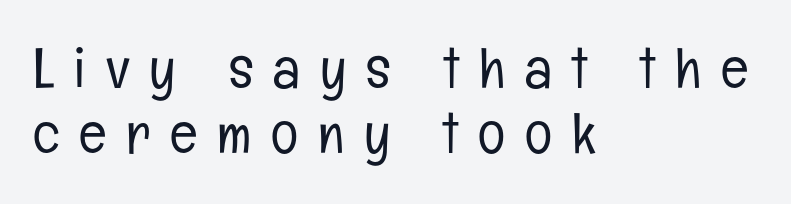
Words float on clear page, feet unadorned. Character widths vary here, with narrow letters taking less room than wide ones. Between one letter and the next there's a generous, obvious gap. Posture: upright roman. Interline gaps are noticeably narrow in this sample.
